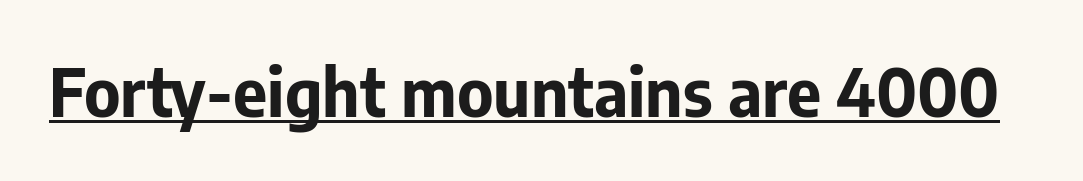
Q: Is the text bold? A: Yes.
Q: Is the text italic (slanted)? A: No, it is upright.
Q: Is the typeface a serif or a sans-serif typeface? A: Sans-serif.
Q: Is the text underlined? A: Yes.
Q: Is the spacing between letters normal or unusually wide? A: Normal.
Q: Width (condensed, normal, or wide)? A: Normal.
Q: Stroke contrast? A: Low.
Q: x-height? A: Medium.
Q: Monospaced? A: No.
